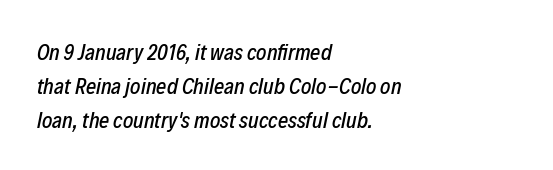
{"italic": "yes", "lean": "right", "slant_degrees": 12, "underline": "no", "align": "left", "line_spacing": "normal", "line_spacing_ratio": 1.54, "letter_spacing": "normal", "letter_spacing_em": 0.0, "glyph_px": 22}
